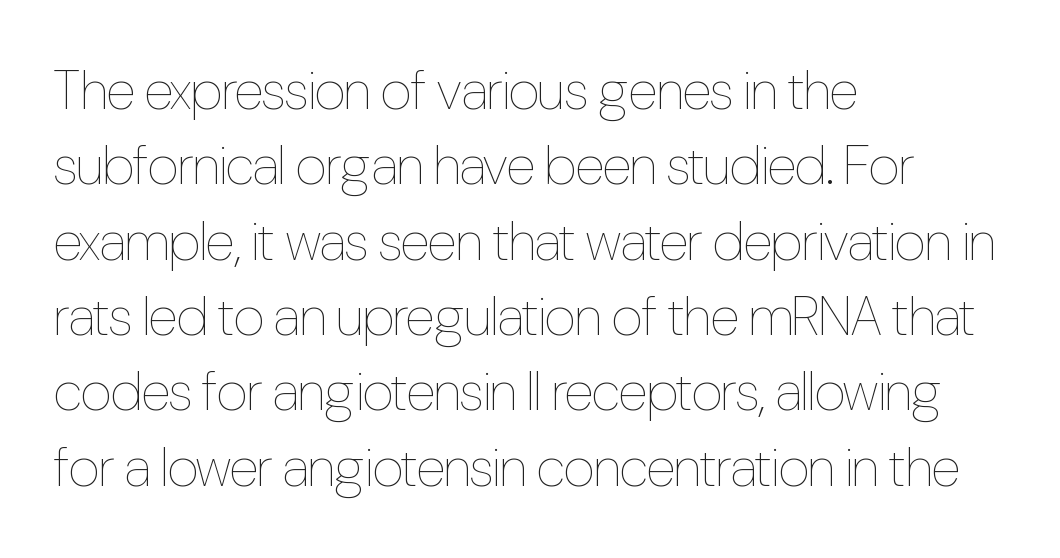
Q: Is the text bold? A: No.
Q: Is the text italic (slanted)? A: No, it is upright.
Q: Is the text underlined? A: No.
Q: How is the paragraph aligned? A: Left-aligned.
Q: Is the spacing between letters normal or unusually wide? A: Normal.
Q: Is the spacing between lines tight, normal or loose? A: Normal.
Q: Width (condensed, normal, or wide)? A: Condensed.
Q: Stroke contrast? A: Low.
Q: x-height? A: Medium.
Q: Monospaced? A: No.
